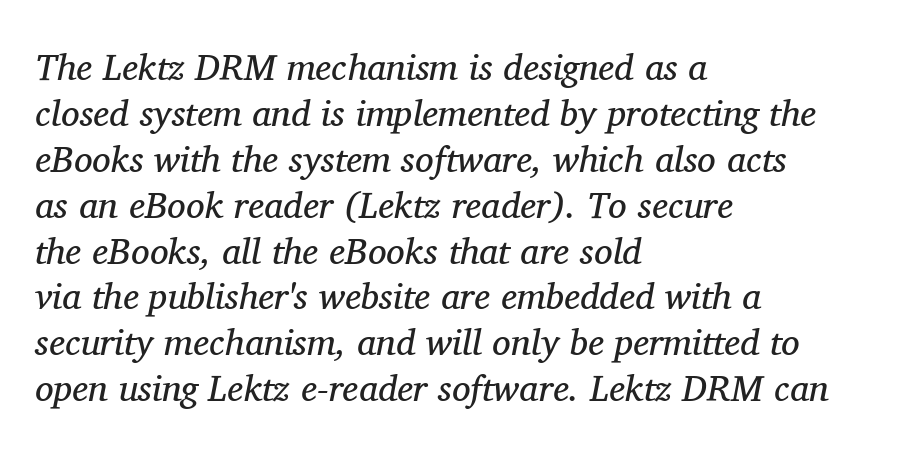
{"serif": "yes", "italic": "yes", "lean": "right", "slant_degrees": 11, "bold": "no", "weight": "regular", "width": "normal", "stroke_contrast": "medium", "x_height": "medium", "monospaced": "no", "underline": "no", "align": "left", "line_spacing_ratio": 1.24, "letter_spacing": "normal", "letter_spacing_em": 0.0, "glyph_px": 37}
